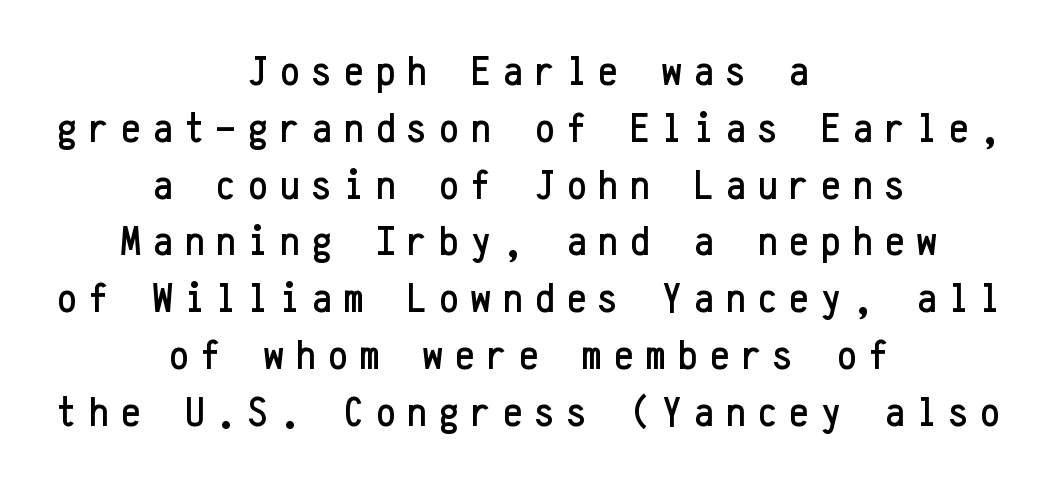
In CSS terms this would be text-align: center. Only glyphs here, with clear space below each row. This is roman type, the default non-slanted kind. Substantial extra tracking has been applied to these lines. Think of a typewriter: that constant character pitch is what you see here. Nope, no serifs anywhere on these letters.
